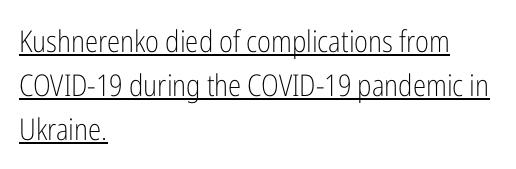
{"serif": "no", "italic": "no", "bold": "no", "weight": "light", "width": "condensed", "stroke_contrast": "low", "x_height": "medium", "monospaced": "no", "underline": "yes", "align": "left", "line_spacing": "normal", "line_spacing_ratio": 1.47, "letter_spacing": "normal", "letter_spacing_em": 0.0, "glyph_px": 30}
